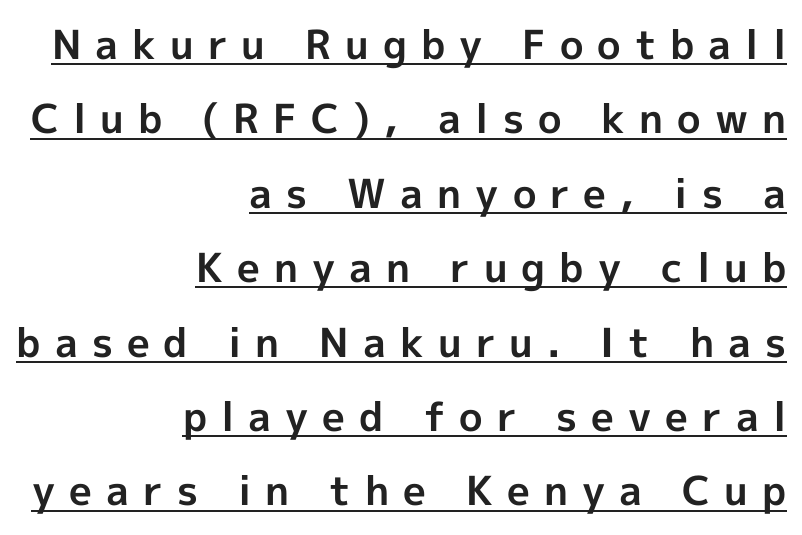
These lines are rendered in a variable-pitch font. Display-style spreading of the glyphs; the letterfit is very open. This rendering features underlined lettering. Pretty heavy lettering here — definitely bold. Posture: vertical. Horizontally, the lines are justified to the trailing edge only.
